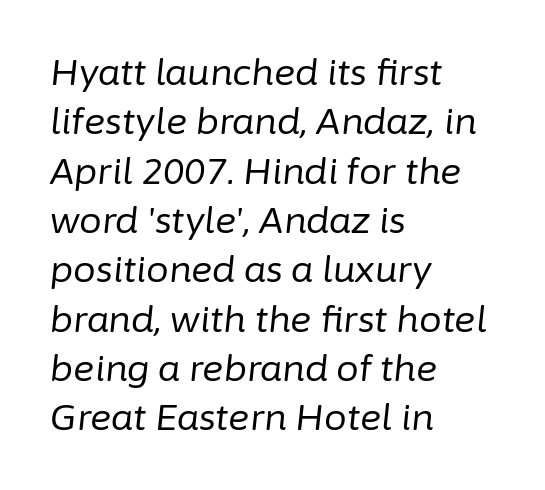
Q: Is the text bold? A: No.
Q: Is the text italic (slanted)? A: Yes, it leans right by about 6 degrees.
Q: Is the text underlined? A: No.
Q: How is the paragraph aligned? A: Left-aligned.
Q: Is the spacing between letters normal or unusually wide? A: Normal.
Q: Is the spacing between lines tight, normal or loose? A: Normal.
Q: Width (condensed, normal, or wide)? A: Normal.
Q: Stroke contrast? A: Low.
Q: x-height? A: Medium.
Q: Monospaced? A: No.
